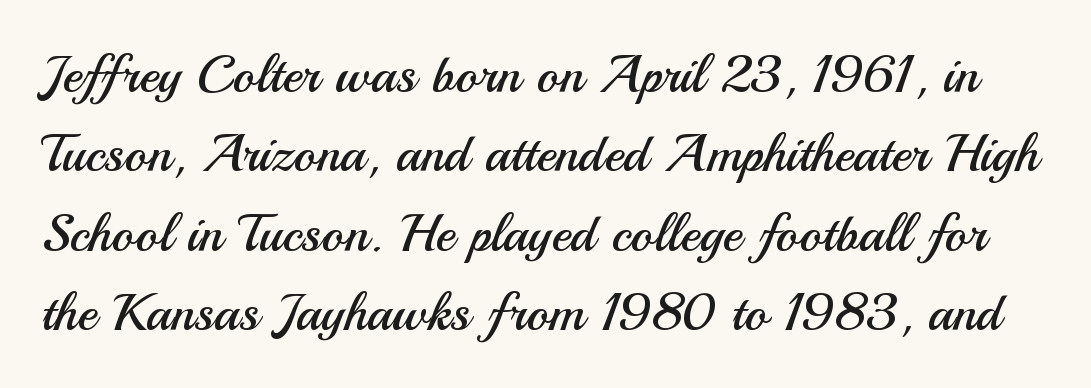
The image shows 53 px regular-weight sans-serif type; set normal line spacing (1.5x), normal letter spacing, not underlined; medium stroke contrast and a small x-height.
